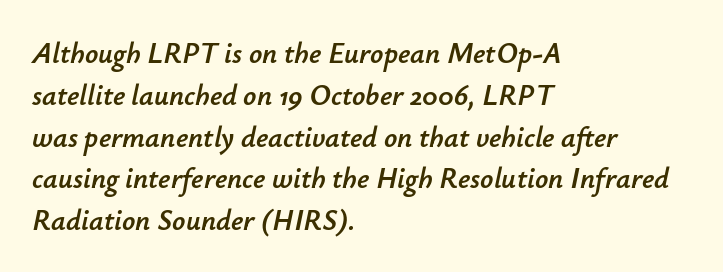
Q: Is the text italic (slanted)? A: Yes, it leans right by about 12 degrees.
Q: Is the text underlined? A: No.
Q: How is the paragraph aligned? A: Left-aligned.
Q: Is the spacing between letters normal or unusually wide? A: Normal.
Q: Is the spacing between lines tight, normal or loose? A: Normal.
Q: Width (condensed, normal, or wide)? A: Normal.
Q: Stroke contrast? A: Low.
Q: x-height? A: Small.
Q: Monospaced? A: No.
